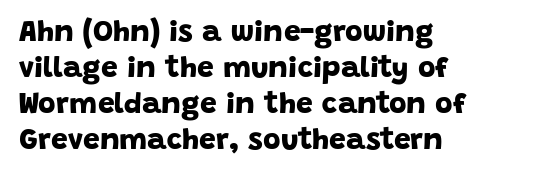
The face used here is proportionally spaced, like ordinary book or web type. Decoration check: the copy has no underline. Tracking here is standard; glyphs follow each other at the usual distance. Examine the stroke ends and you'll find no serifs.
